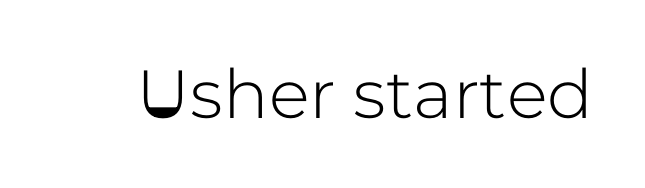
Note: no serifs on the glyphs. The foot of each line stays bare and open. The lettering stays uniformly vertical, giving the passage a roman look. Note the varied advance widths — an 'i' is clearly narrower than an 'm'. Characters follow at the spacing the type designer built in.
